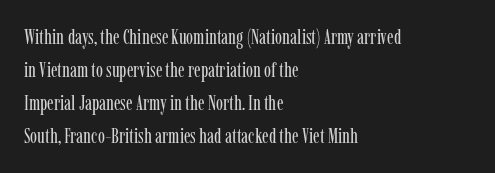
No italicization has been applied; the sample stays upright. This rendering features lettering with no underline. Summary of weight: not heavy and not bold. The typesetter chose a ragged-right arrangement here. The vertical gap from one line to the next is medium.
